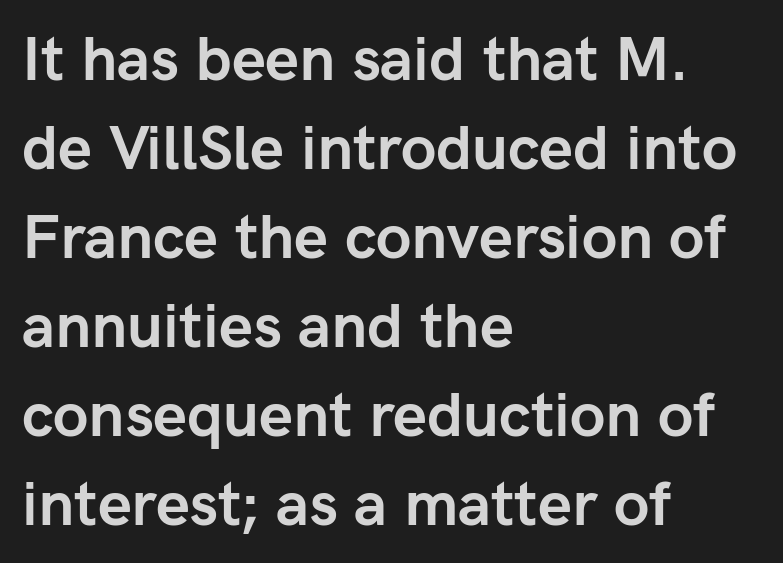
The image shows 61 px semibold sans-serif type, upright; set left-aligned, normal line spacing (1.46x), normal letter spacing, not underlined; low stroke contrast and a medium x-height.
